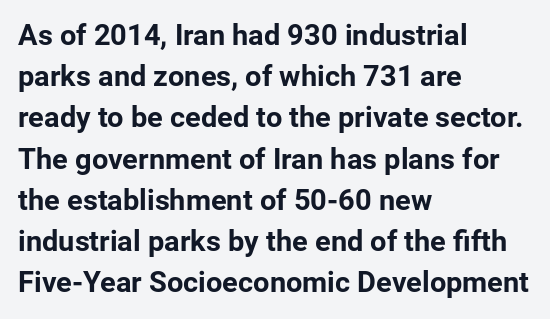
{"serif": "no", "italic": "no", "bold": "yes", "weight": "bold", "width": "normal", "stroke_contrast": "low", "x_height": "medium", "monospaced": "no", "underline": "no", "align": "left", "line_spacing": "normal", "line_spacing_ratio": 1.42, "letter_spacing": "normal", "letter_spacing_em": 0.0, "glyph_px": 29}
